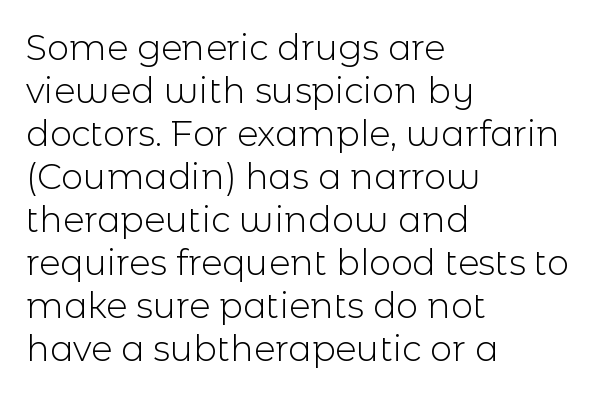
Think of a printed novel: that variable character pitch is what you see here. Letter spacing: default. I'd call this a sans setting — the letters go barefoot. The rag falls on the right side of this text block.
